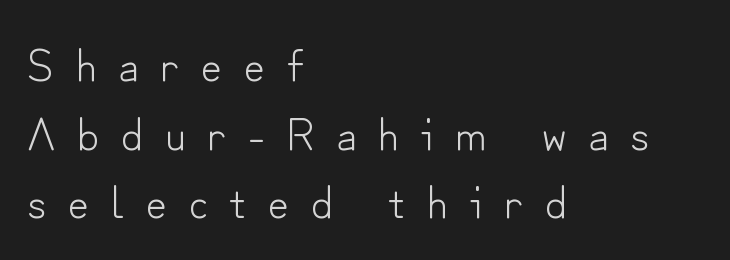
Q: Is the text bold? A: No.
Q: Is the text italic (slanted)? A: No, it is upright.
Q: Is the typeface a serif or a sans-serif typeface? A: Sans-serif.
Q: Is the text underlined? A: No.
Q: How is the paragraph aligned? A: Left-aligned.
Q: Is the spacing between letters normal or unusually wide? A: Unusually wide.
Q: Is the spacing between lines tight, normal or loose? A: Normal.
Q: Width (condensed, normal, or wide)? A: Normal.
Q: Stroke contrast? A: Low.
Q: x-height? A: Small.
Q: Monospaced? A: No.
